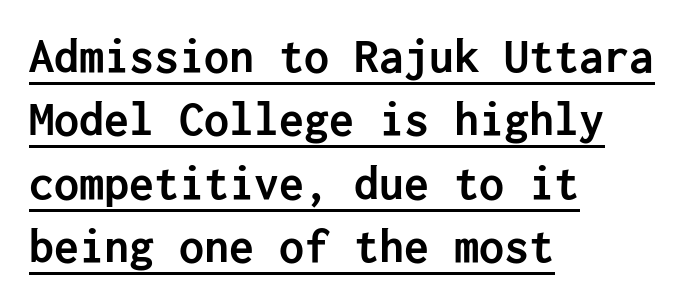
{"serif": "no", "italic": "no", "bold": "yes", "weight": "semibold", "width": "normal", "stroke_contrast": "low", "x_height": "medium", "underline": "yes", "align": "left", "line_spacing": "normal", "line_spacing_ratio": 1.27, "letter_spacing": "normal", "letter_spacing_em": 0.0, "glyph_px": 50}
